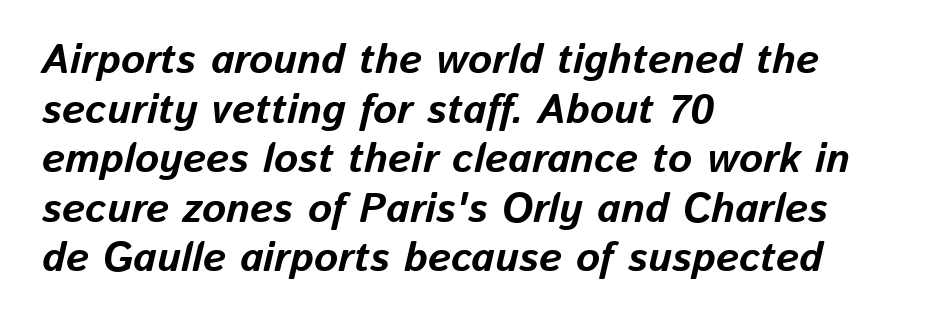
The face used here has the dense, thick strokes of a bold. Does extra space separate the letters? No, they use regular spacing. Letters rest on an invisible, unmarked baseline. Compared with ordinary roman type, these characters are visibly tilted. Each line starts at the same left margin while the right side varies. You could not count columns in this text — the font is proportionally spaced.
